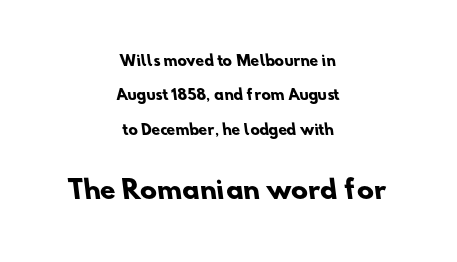
You could fit nearly another row in the gap between these rows. Both edges are ragged and mirror each other, which tells us the setting is centered. Students, note that the glyphs here touch the page at normal intervals. If you squint, the bottom block still reads clearly — it's the larger of the two. Heavy, bold letterforms.
